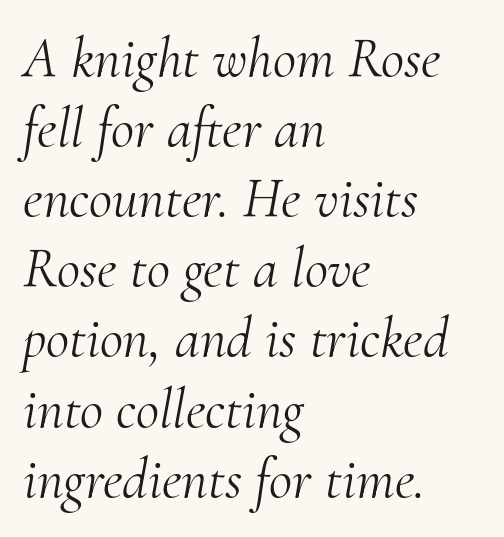
Is this a fixed-width face? No — the glyphs have proportional, varying widths. Yep, that's italic — everything's leaning. The specimen omits any rule beneath the text block's lines. There is no visible air inserted between adjacent glyphs. The font sits on the lighter half of the weight spectrum, regular included.
